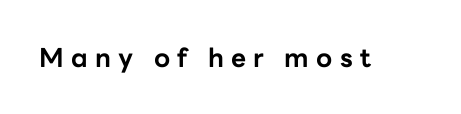
Every stem runs plumb, perpendicular to the baseline. Honestly, there is no underline to notice here at all. Heft: maximum for text — a bold. The face used here is rendered with a markedly widened letterfit.
